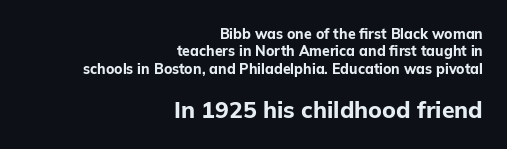
{"italic": "no", "bold": "yes", "underline": "no", "align": "right", "line_spacing_ratio": 1.24, "letter_spacing": "normal", "letter_spacing_em": 0.0, "larger_block": "second", "size_ratio": 1.64, "glyph_px": 23}
